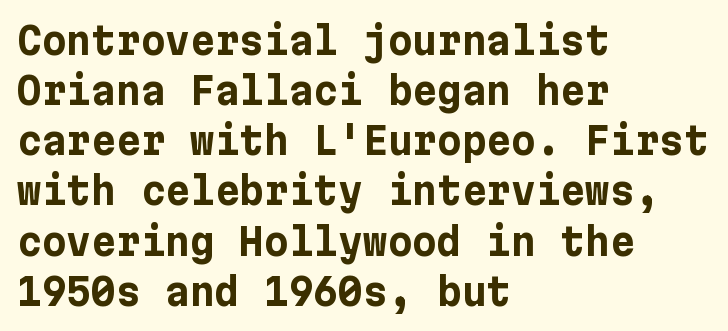
A roman cut, with each character standing at attention. Default kerning and tracking; the words read as compact shapes. Quick note: underline off. The strokes are fattened all the way to bold. No feet cap the strokes, marking this as sans-serif type. Quick note: interline space is typical.
